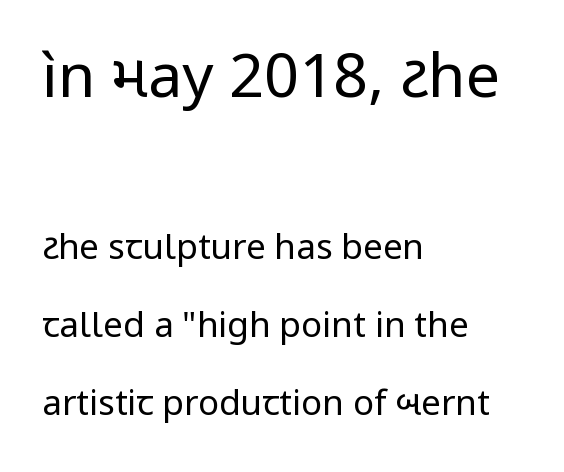
{"serif": "no", "italic": "no", "bold": "no", "weight": "regular", "width": "normal", "stroke_contrast": "low", "x_height": "medium", "monospaced": "no", "underline": "no", "align": "left", "line_spacing": "loose", "line_spacing_ratio": 2.23, "letter_spacing": "normal", "letter_spacing_em": 0.0, "larger_block": "first", "size_ratio": 1.74, "glyph_px": 61}
